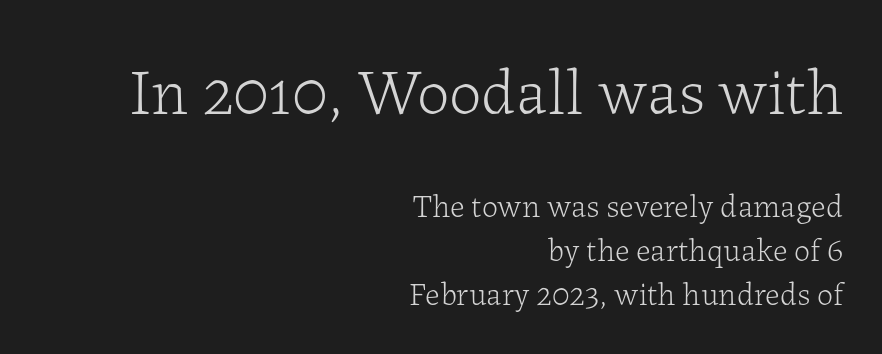
Q: Is the text bold? A: No.
Q: Is the text italic (slanted)? A: No, it is upright.
Q: Is the typeface a serif or a sans-serif typeface? A: Serif.
Q: Is the text underlined? A: No.
Q: How is the paragraph aligned? A: Right-aligned.
Q: Is the spacing between letters normal or unusually wide? A: Normal.
Q: Is the spacing between lines tight, normal or loose? A: Normal.
Q: Which block of text is set in a larger size, the first (top) or the second (bottom)? A: The first (top) one.
Q: Width (condensed, normal, or wide)? A: Normal.
Q: Stroke contrast? A: Low.
Q: x-height? A: Medium.
Q: Monospaced? A: No.
